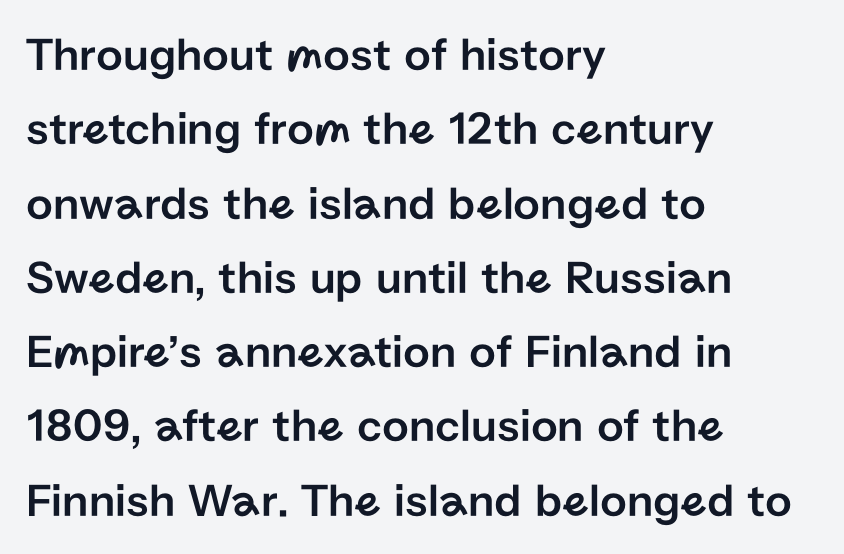
These lines are set flush left with a ragged right edge. This sample has the flowing, uneven cadence of proportional lettering. Each word holds together tightly as a unit, with standard inter-letter gaps. Descender tails drop into unmarked territory.
